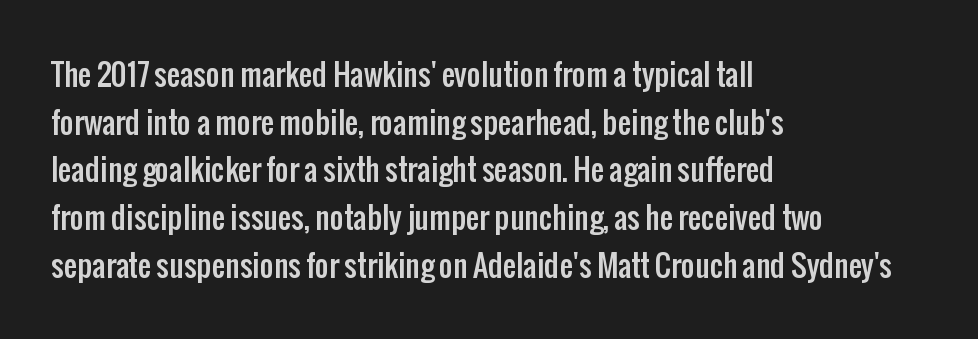
The setting favours the left margin, as ordinary paragraphs usually do. The passage shown stacks its lines at a standard gap. The strip under each line holds only bare page. Examine the stroke ends and you'll find no serifs.
